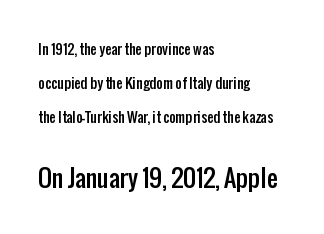
The image shows 24 px text type, upright; set left-aligned, loose line spacing (2.42x), normal letter spacing, not underlined; the second (bottom) block is 1.71x larger.
